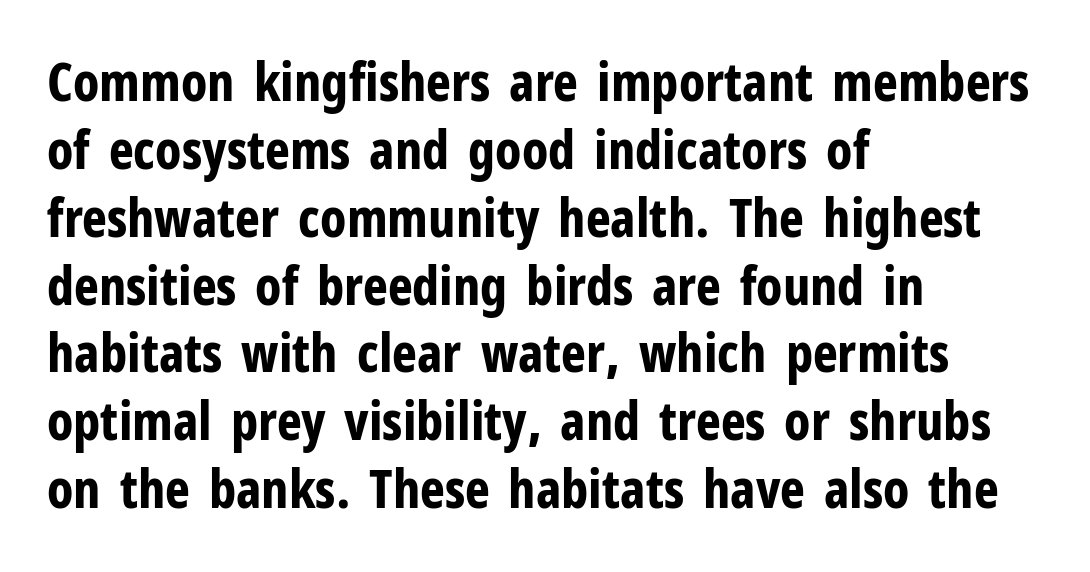
All the whitespace from short lines collects on the right. It's the straight-up-and-down kind of type. Is the type bold? Yes — the strokes are clearly thick and heavy. Note: no serifs on the glyphs. Vertical spacing — default. Each letter keeps its own natural width here, so spacing adapts to shape.
